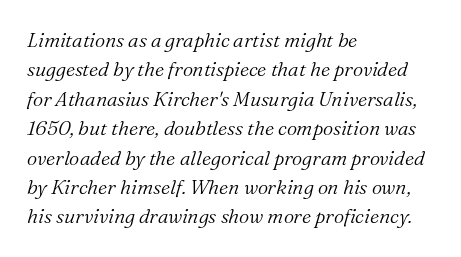
Q: Is the text bold? A: No.
Q: Is the text italic (slanted)? A: Yes, it leans right by about 16 degrees.
Q: Is the text underlined? A: No.
Q: How is the paragraph aligned? A: Left-aligned.
Q: Is the spacing between letters normal or unusually wide? A: Normal.
Q: Is the spacing between lines tight, normal or loose? A: Normal.
